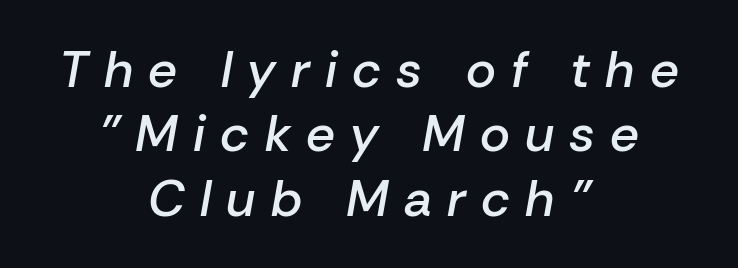
Characters are canted at an angle relative to the baseline's perpendicular. Quick note: underline off. Vertical spacing — default. In terms of letterspacing, this is a distinctly airy, spread setting. The letters are semibold — heavier than regular but short of a full bold. The paragraph has two soft edges and a firm central axis.
